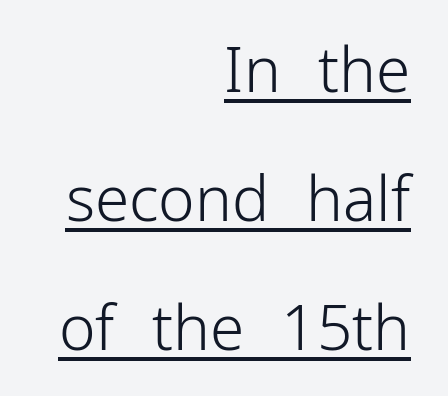
{"serif": "no", "italic": "no", "bold": "no", "weight": "light", "width": "normal", "stroke_contrast": "low", "x_height": "medium", "monospaced": "no", "underline": "yes", "align": "right", "line_spacing": "loose", "line_spacing_ratio": 2.08, "letter_spacing": "normal", "letter_spacing_em": 0.0, "glyph_px": 62}
